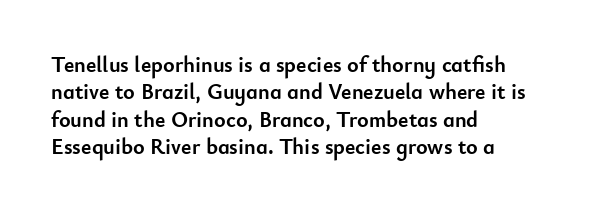
{"italic": "no", "bold": "yes", "underline": "no", "align": "left", "line_spacing": "normal", "line_spacing_ratio": 1.25, "letter_spacing": "normal", "letter_spacing_em": 0.0, "glyph_px": 22}
